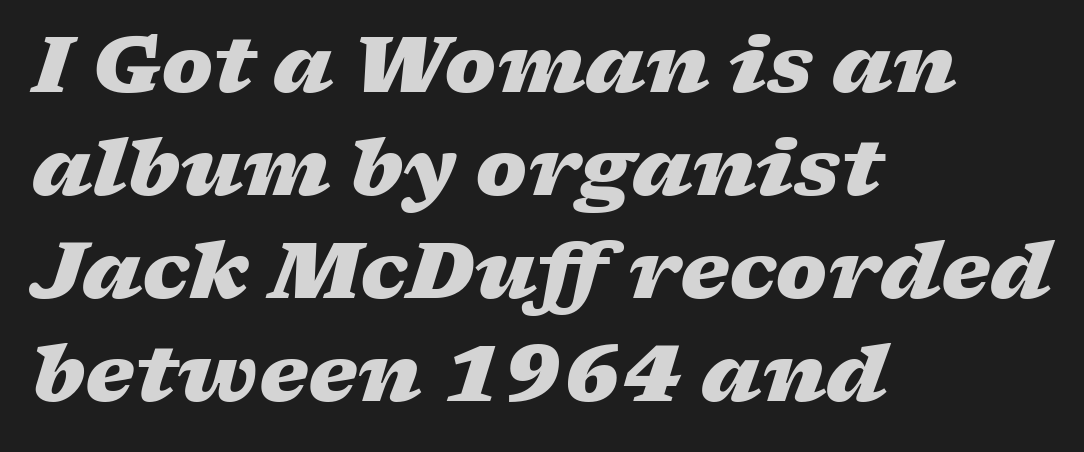
{"italic": "yes", "lean": "right", "slant_degrees": 17, "bold": "yes", "weight": "heavy", "width": "wide", "stroke_contrast": "low", "x_height": "medium", "monospaced": "no", "underline": "no", "align": "left", "line_spacing": "normal", "line_spacing_ratio": 1.32, "letter_spacing": "normal", "letter_spacing_em": 0.0, "glyph_px": 78}
